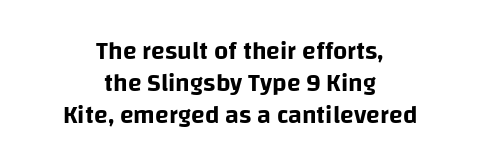
Q: Is the text italic (slanted)? A: No, it is upright.
Q: Is the text underlined? A: No.
Q: How is the paragraph aligned? A: Centered.
Q: Is the spacing between letters normal or unusually wide? A: Normal.
Q: Is the spacing between lines tight, normal or loose? A: Normal.
